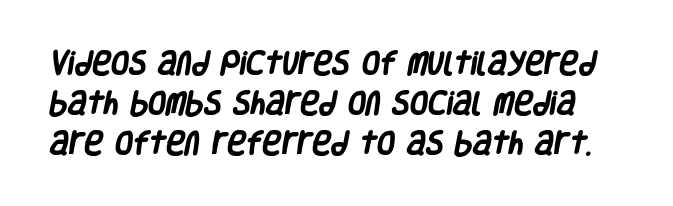
{"bold": "yes", "underline": "no", "line_spacing": "normal", "line_spacing_ratio": 1.54, "letter_spacing": "normal", "letter_spacing_em": 0.0, "glyph_px": 26}
